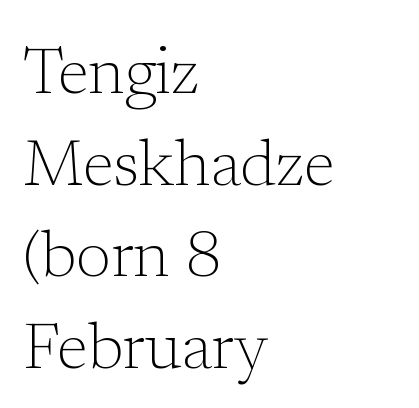
Leading: standard. Unlike italic type, these characters show no tilt at all. The lines are quadded left. Spacing verdict: proportional, widths tailored to each character.
